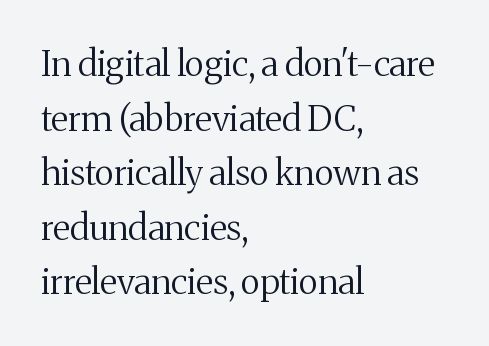
Tracking here is standard; glyphs follow each other at the usual distance. Typographically, this falls in the serif category. The passage shown is not bold in any degree. The rendering uses a moderate line-height, typical for paragraphs. Just letters on the line, the space beneath them empty.
